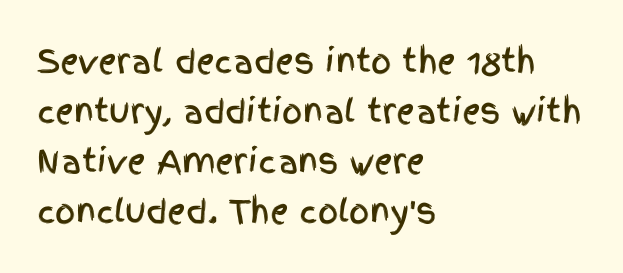
{"serif": "no", "italic": "no", "width": "condensed", "x_height": "large", "monospaced": "no", "underline": "no", "align": "left", "line_spacing": "normal", "line_spacing_ratio": 1.56, "letter_spacing": "normal", "letter_spacing_em": 0.0, "glyph_px": 32}
